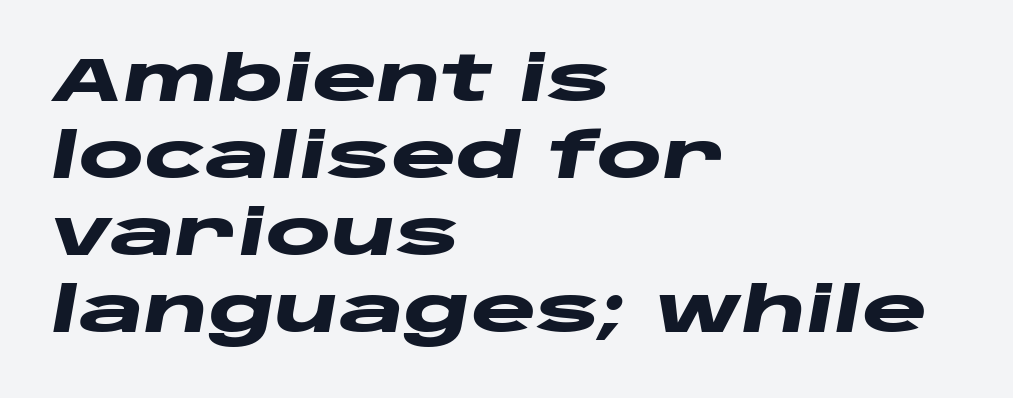
The image shows 62 px heavy, wide type, italic (leaning right); set left-aligned, line spacing 1.24x, normal letter spacing, not underlined; low stroke contrast and a large x-height.
